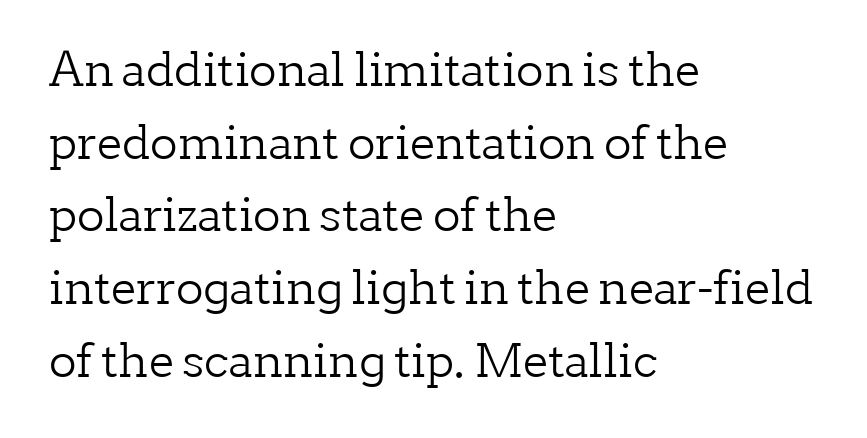
The image shows 46 px light serif type, upright; set left-aligned, normal line spacing (1.58x), normal letter spacing, not underlined; low stroke contrast and a medium x-height.
